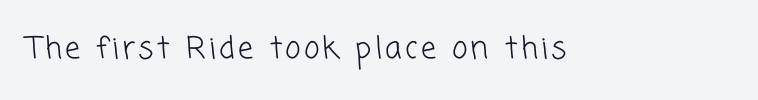
Q: Is the text bold? A: No.
Q: Is the typeface a serif or a sans-serif typeface? A: Sans-serif.
Q: Is the text underlined? A: No.
Q: Width (condensed, normal, or wide)? A: Normal.
Q: Stroke contrast? A: Low.
Q: x-height? A: Medium.
Q: Monospaced? A: No.
